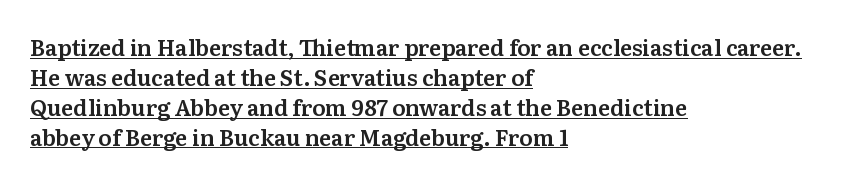
The image shows 22 px text type, upright; set left-aligned, normal line spacing (1.36x), normal letter spacing, underlined.
